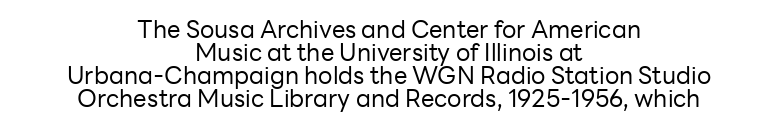
Q: Is the text bold? A: No.
Q: Is the text italic (slanted)? A: No, it is upright.
Q: Is the text underlined? A: No.
Q: How is the paragraph aligned? A: Centered.
Q: Is the spacing between letters normal or unusually wide? A: Normal.
Q: Is the spacing between lines tight, normal or loose? A: Tight.
